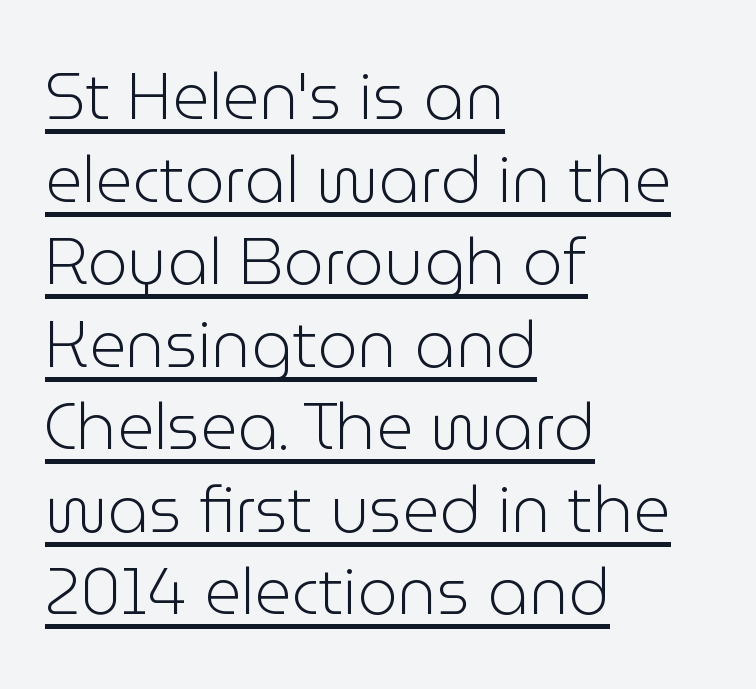
{"serif": "no", "italic": "no", "bold": "no", "weight": "light", "width": "normal", "stroke_contrast": "low", "x_height": "medium", "monospaced": "no", "underline": "yes", "align": "left", "line_spacing": "normal", "line_spacing_ratio": 1.29, "letter_spacing": "normal", "letter_spacing_em": 0.0, "glyph_px": 64}
